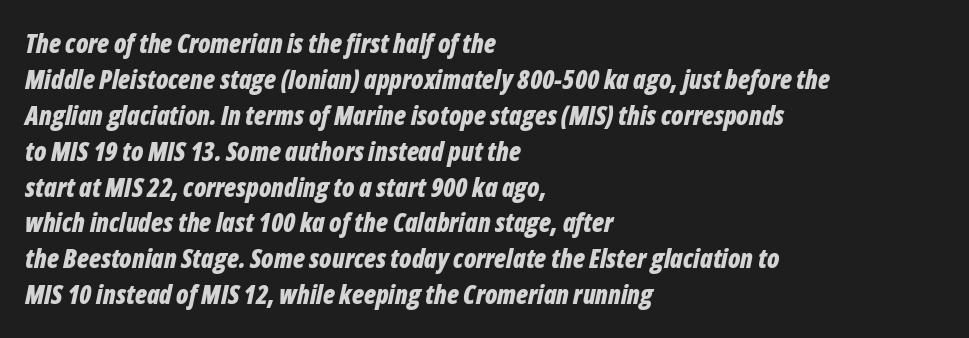
{"italic": "yes", "lean": "right", "slant_degrees": 12, "bold": "yes", "underline": "no", "align": "left", "line_spacing": "normal", "line_spacing_ratio": 1.38, "letter_spacing": "normal", "letter_spacing_em": 0.0, "glyph_px": 26}
